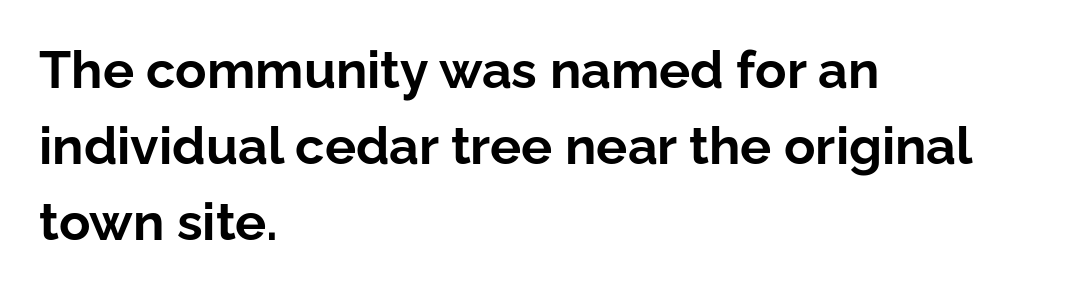
Q: Is the text bold? A: Yes.
Q: Is the text italic (slanted)? A: No, it is upright.
Q: Is the typeface a serif or a sans-serif typeface? A: Sans-serif.
Q: Is the text underlined? A: No.
Q: How is the paragraph aligned? A: Left-aligned.
Q: Is the spacing between letters normal or unusually wide? A: Normal.
Q: Is the spacing between lines tight, normal or loose? A: Normal.
Q: Width (condensed, normal, or wide)? A: Normal.
Q: Stroke contrast? A: Low.
Q: x-height? A: Medium.
Q: Monospaced? A: No.
